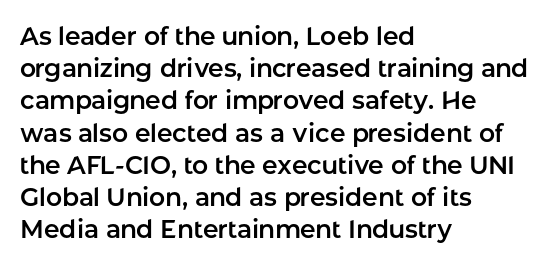
{"italic": "no", "underline": "no", "align": "left", "line_spacing": "normal", "line_spacing_ratio": 1.29, "letter_spacing": "normal", "letter_spacing_em": 0.0, "glyph_px": 25}
